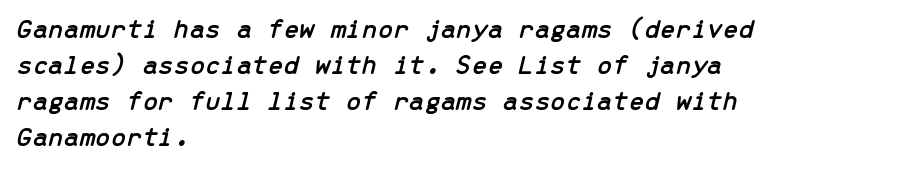
{"italic": "yes", "lean": "right", "slant_degrees": 13, "width": "normal", "stroke_contrast": "low", "x_height": "medium", "monospaced": "yes", "underline": "no", "align": "left", "line_spacing": "normal", "line_spacing_ratio": 1.28, "letter_spacing": "normal", "letter_spacing_em": 0.0, "glyph_px": 28}
